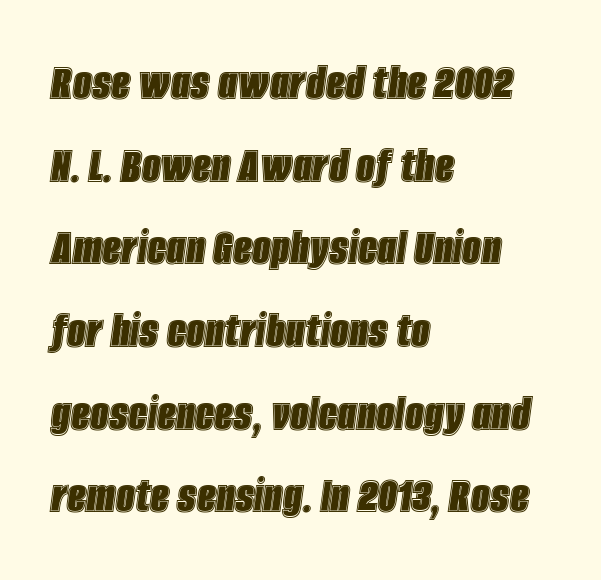
Short and long lines alike share a common starting point at left. Nobody drew a line under any word here. The text carries the slant typical of an italic or oblique font. In terms of leading, this rendering sits right in the middle. This sample uses plain, unmodified letter spacing. Character widths vary here, with narrow letters taking less room than wide ones.
